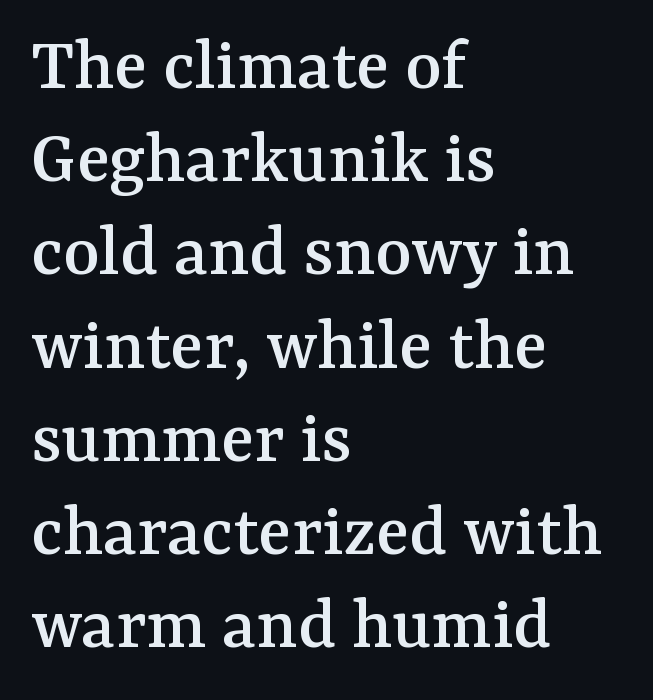
The image shows 77 px serif type, upright; set left-aligned, line spacing 1.21x, normal letter spacing, not underlined; medium stroke contrast and a medium x-height.
